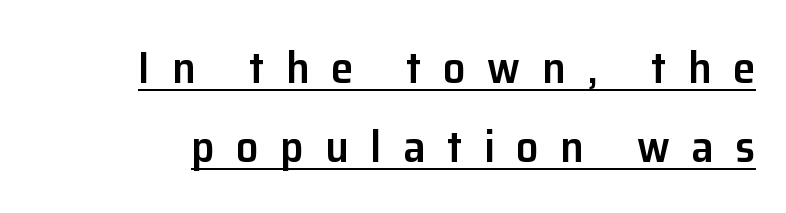
{"serif": "no", "italic": "no", "bold": "semi", "weight": "semibold", "width": "normal", "stroke_contrast": "low", "x_height": "medium", "monospaced": "no", "underline": "yes", "line_spacing_ratio": 1.75, "letter_spacing": "wide", "letter_spacing_em": 0.48, "glyph_px": 45}
